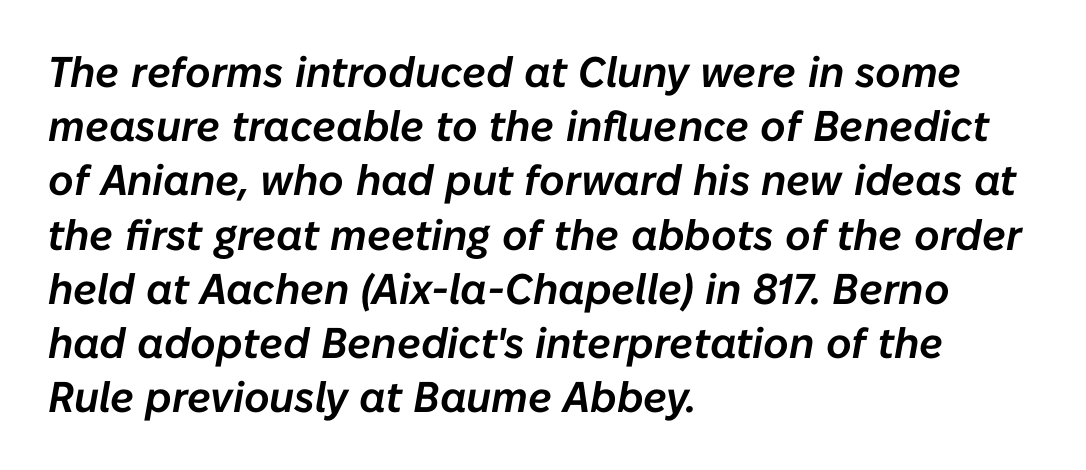
The image shows 43 px text type, italic (leaning right); set left-aligned, normal line spacing (1.26x), normal letter spacing, not underlined; low stroke contrast and a medium x-height.
